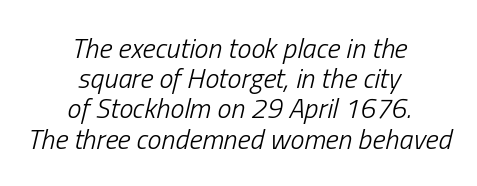
Q: Is the text bold? A: No.
Q: Is the text italic (slanted)? A: Yes, it leans right by about 13 degrees.
Q: Is the text underlined? A: No.
Q: How is the paragraph aligned? A: Centered.
Q: Is the spacing between letters normal or unusually wide? A: Normal.
Q: Is the spacing between lines tight, normal or loose? A: Tight.
Q: Width (condensed, normal, or wide)? A: Condensed.
Q: Stroke contrast? A: Low.
Q: x-height? A: Medium.
Q: Monospaced? A: No.
